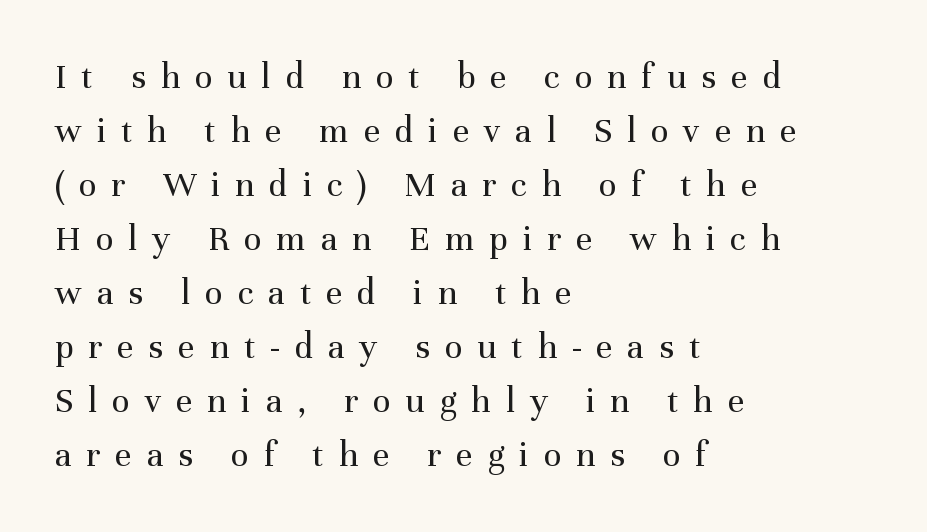
{"serif": "yes", "italic": "no", "bold": "no", "weight": "regular", "width": "normal", "stroke_contrast": "medium", "x_height": "medium", "monospaced": "no", "underline": "no", "align": "left", "line_spacing": "normal", "line_spacing_ratio": 1.46, "letter_spacing": "wide", "letter_spacing_em": 0.4, "glyph_px": 37}
